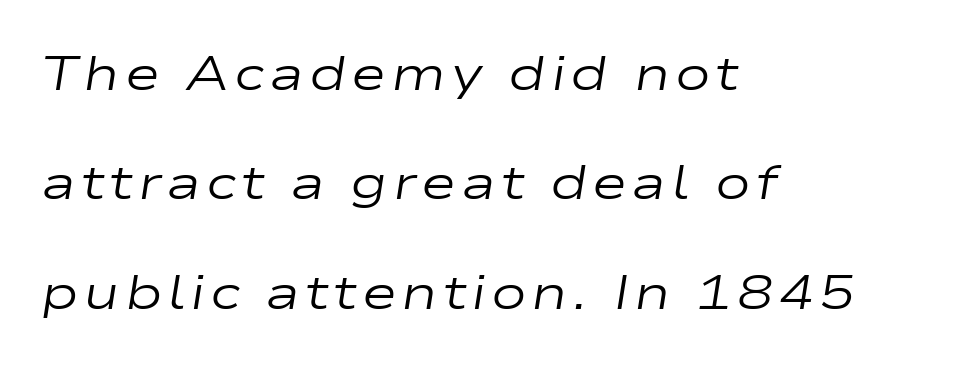
The letters advance in unequal steps, a hallmark of proportional type. The glyphs look as if they've been sheared to an angle. The lines in this sample share a left origin and differ only in where they stop. A bare baseline throughout the passage.
